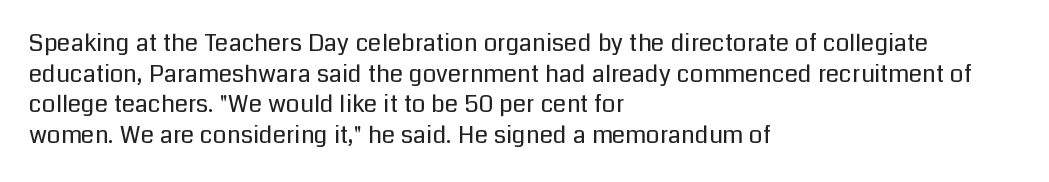
The image shows 24 px text type, upright; set left-aligned, normal line spacing (1.28x), normal letter spacing, not underlined.
